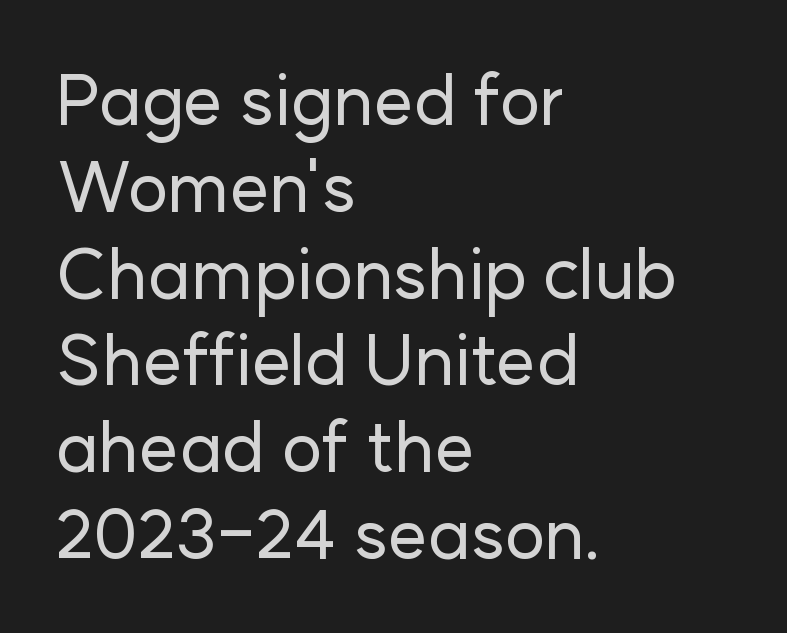
The image shows 70 px sans-serif type, upright; set left-aligned, line spacing 1.24x, normal letter spacing, not underlined; low stroke contrast and a medium x-height.
